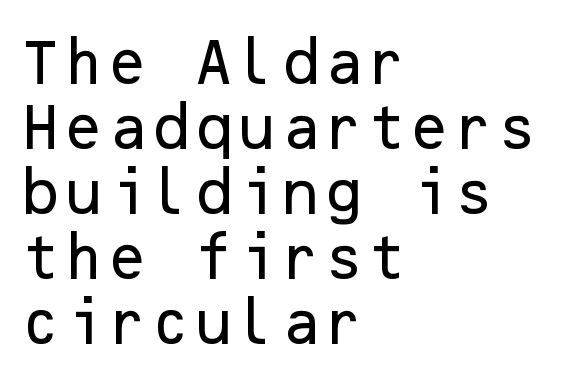
The rendering shows plain stroke endings on the letterforms — a sans-serif design. The rows are spaced the way most documents space them. Every row of glyphs begins at an identical x-position on the left. Letter spacing: default.
